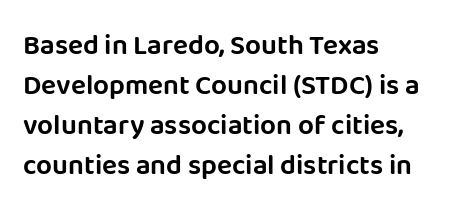
Q: Is the text italic (slanted)? A: No, it is upright.
Q: Is the typeface a serif or a sans-serif typeface? A: Sans-serif.
Q: Is the text underlined? A: No.
Q: How is the paragraph aligned? A: Left-aligned.
Q: Is the spacing between letters normal or unusually wide? A: Normal.
Q: Is the spacing between lines tight, normal or loose? A: Normal.
Q: Width (condensed, normal, or wide)? A: Normal.
Q: Stroke contrast? A: Low.
Q: x-height? A: Large.
Q: Monospaced? A: No.
